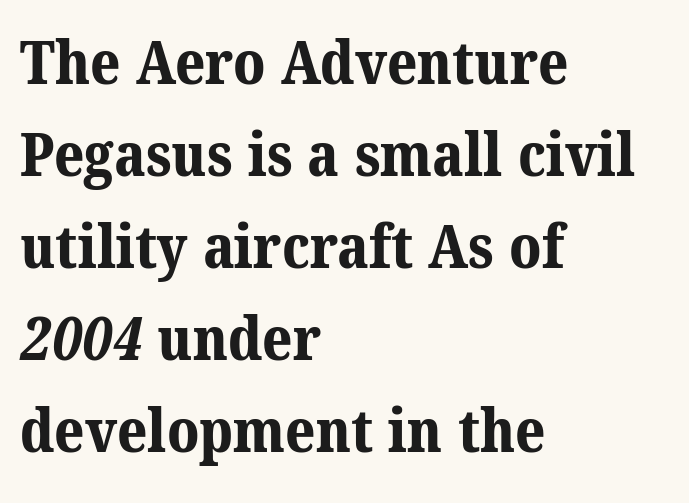
Q: Is the text bold? A: Yes.
Q: Is the typeface a serif or a sans-serif typeface? A: Serif.
Q: Is the text underlined? A: No.
Q: How is the paragraph aligned? A: Left-aligned.
Q: Is the spacing between letters normal or unusually wide? A: Normal.
Q: Is the spacing between lines tight, normal or loose? A: Normal.
Q: Width (condensed, normal, or wide)? A: Normal.
Q: Stroke contrast? A: Medium.
Q: x-height? A: Medium.
Q: Monospaced? A: No.
